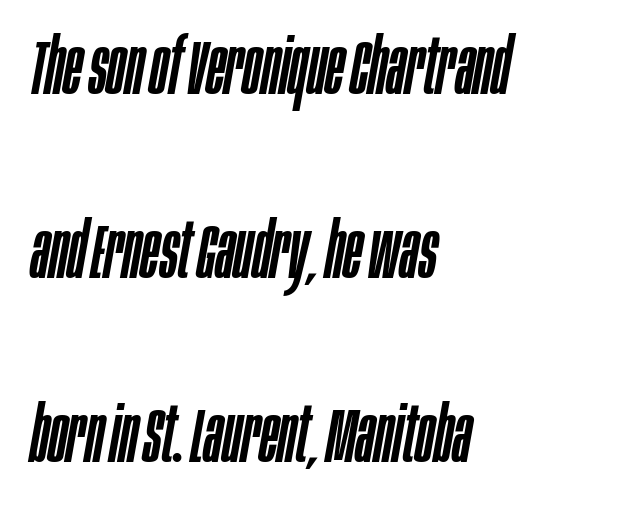
The image shows 78 px condensed type, italic (leaning right); set left-aligned, loose line spacing (2.36x), normal letter spacing, not underlined; low stroke contrast and a large x-height.
